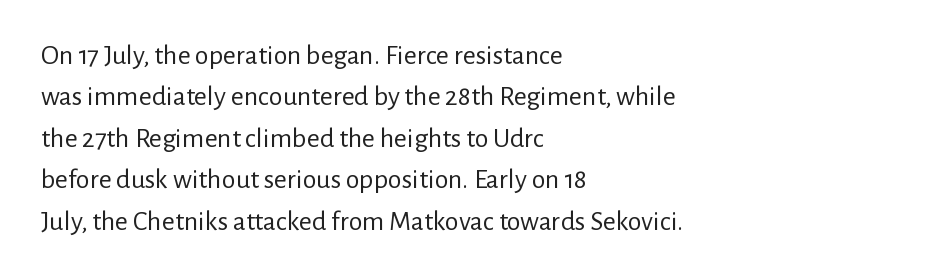
Q: Is the text bold? A: No.
Q: Is the text italic (slanted)? A: No, it is upright.
Q: Is the typeface a serif or a sans-serif typeface? A: Sans-serif.
Q: Is the text underlined? A: No.
Q: How is the paragraph aligned? A: Left-aligned.
Q: Is the spacing between letters normal or unusually wide? A: Normal.
Q: Is the spacing between lines tight, normal or loose? A: Normal.
Q: Width (condensed, normal, or wide)? A: Normal.
Q: Stroke contrast? A: Low.
Q: x-height? A: Medium.
Q: Monospaced? A: No.
